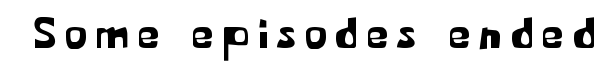
Q: Is the text italic (slanted)? A: No, it is upright.
Q: Is the typeface a serif or a sans-serif typeface? A: Sans-serif.
Q: Is the text underlined? A: No.
Q: Is the spacing between letters normal or unusually wide? A: Unusually wide.
Q: Width (condensed, normal, or wide)? A: Normal.
Q: Stroke contrast? A: Low.
Q: x-height? A: Medium.
Q: Monospaced? A: No.
